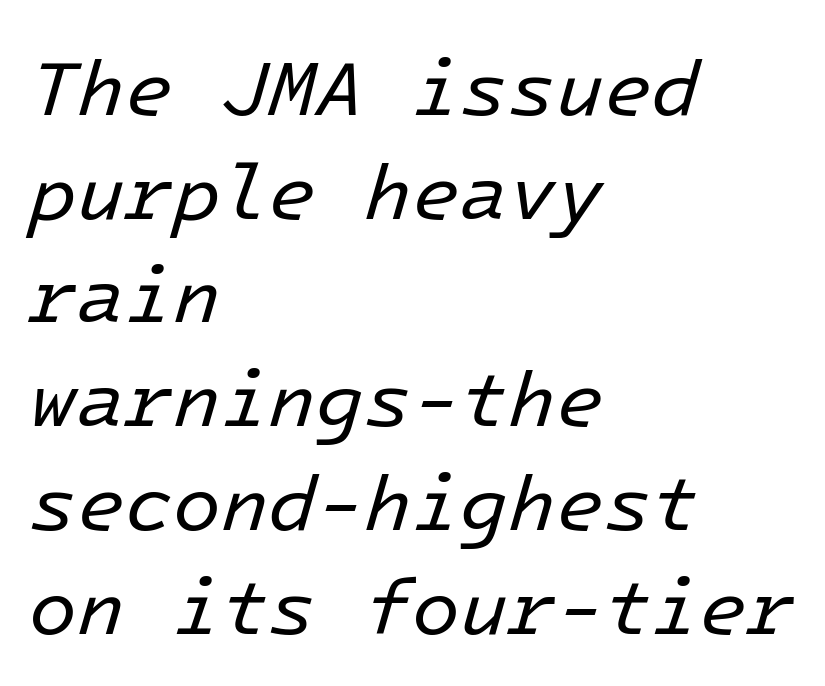
Q: Is the text bold? A: No.
Q: Is the text italic (slanted)? A: Yes, it leans right by about 16 degrees.
Q: Is the text underlined? A: No.
Q: How is the paragraph aligned? A: Left-aligned.
Q: Is the spacing between letters normal or unusually wide? A: Normal.
Q: Is the spacing between lines tight, normal or loose? A: Normal.
Q: Width (condensed, normal, or wide)? A: Normal.
Q: Stroke contrast? A: Low.
Q: x-height? A: Medium.
